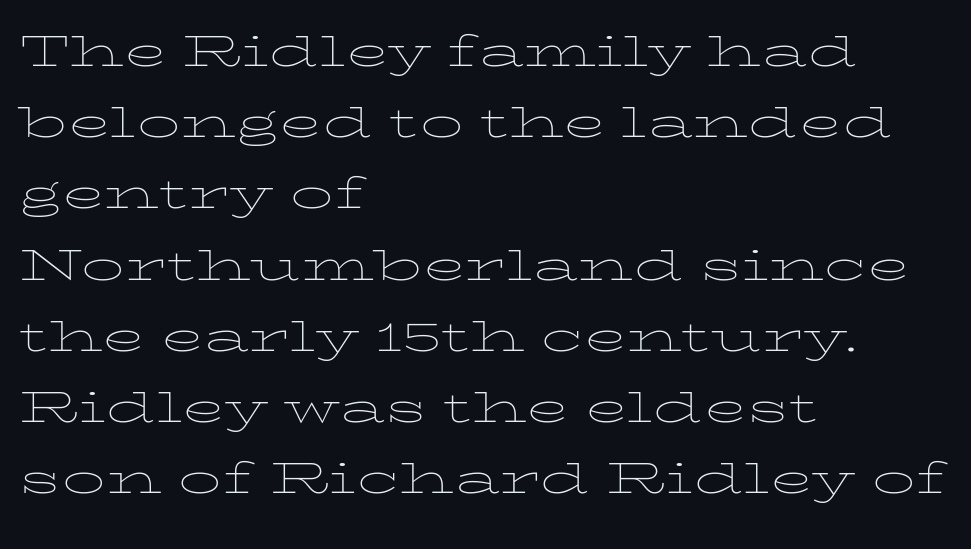
{"italic": "no", "bold": "no", "weight": "thin", "width": "wide", "stroke_contrast": "low", "x_height": "medium", "monospaced": "no", "underline": "no", "align": "left", "line_spacing": "normal", "line_spacing_ratio": 1.25, "letter_spacing": "normal", "letter_spacing_em": 0.0, "glyph_px": 57}
